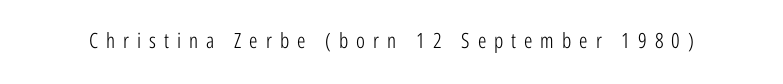
Q: Is the text bold? A: No.
Q: Is the text italic (slanted)? A: No, it is upright.
Q: Is the text underlined? A: No.
Q: Is the spacing between letters normal or unusually wide? A: Unusually wide.
